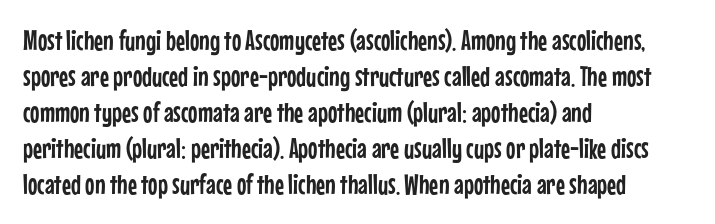
{"serif": "no", "italic": "no", "width": "condensed", "stroke_contrast": "low", "x_height": "medium", "monospaced": "no", "underline": "no", "align": "left", "line_spacing": "normal", "line_spacing_ratio": 1.29, "letter_spacing": "normal", "letter_spacing_em": 0.0, "glyph_px": 28}
